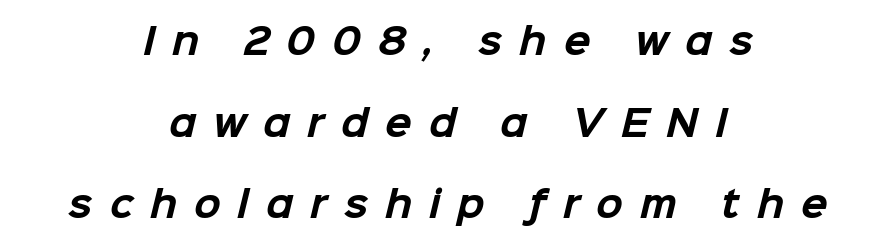
Q: Is the text bold? A: Yes.
Q: Is the typeface a serif or a sans-serif typeface? A: Sans-serif.
Q: Is the text underlined? A: No.
Q: How is the paragraph aligned? A: Centered.
Q: Is the spacing between letters normal or unusually wide? A: Unusually wide.
Q: Is the spacing between lines tight, normal or loose? A: Loose.
Q: Width (condensed, normal, or wide)? A: Normal.
Q: Stroke contrast? A: Low.
Q: x-height? A: Medium.
Q: Monospaced? A: No.
